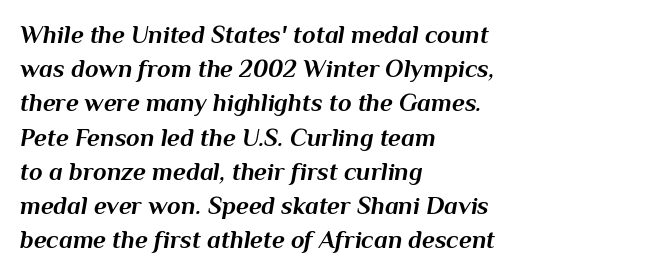
One glance says typical: line gaps are just what's usual. In CSS terms this would be text-align: left. What stands out about the letter spacing? Nothing — it is the standard amount. Underlining? Definitely not there. Tall strokes in this sample are angled rather than plumb. Is the type bold? Yes — the strokes are clearly thick and heavy.
